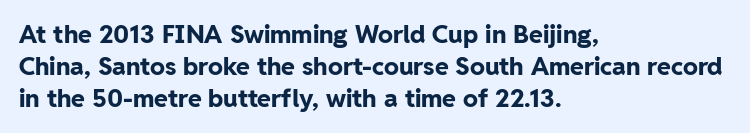
Q: Is the text bold? A: Yes.
Q: Is the text italic (slanted)? A: No, it is upright.
Q: Is the text underlined? A: No.
Q: How is the paragraph aligned? A: Left-aligned.
Q: Is the spacing between letters normal or unusually wide? A: Normal.
Q: Is the spacing between lines tight, normal or loose? A: Normal.
